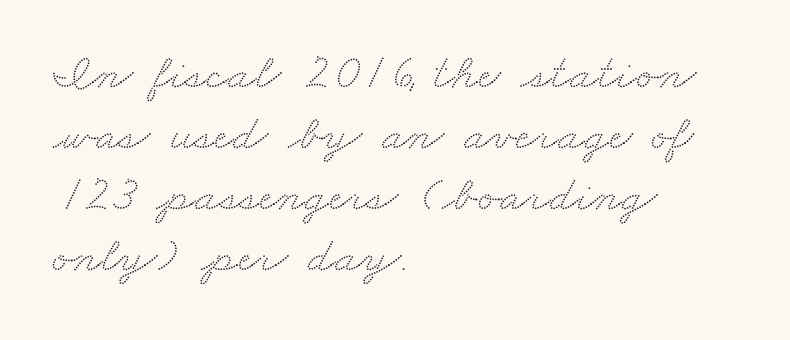
{"serif": "yes", "width": "wide", "stroke_contrast": "medium", "x_height": "small", "monospaced": "no", "underline": "no", "align": "left", "line_spacing_ratio": 1.22, "letter_spacing": "normal", "letter_spacing_em": 0.0, "glyph_px": 50}
